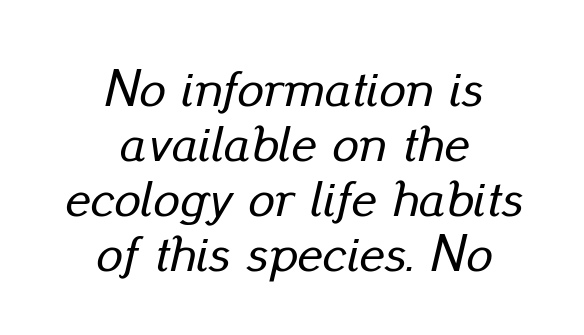
{"italic": "yes", "lean": "right", "slant_degrees": 13, "width": "normal", "stroke_contrast": "low", "x_height": "small", "monospaced": "no", "underline": "no", "align": "center", "line_spacing": "tight", "line_spacing_ratio": 1.04, "letter_spacing": "normal", "letter_spacing_em": 0.0, "glyph_px": 53}
